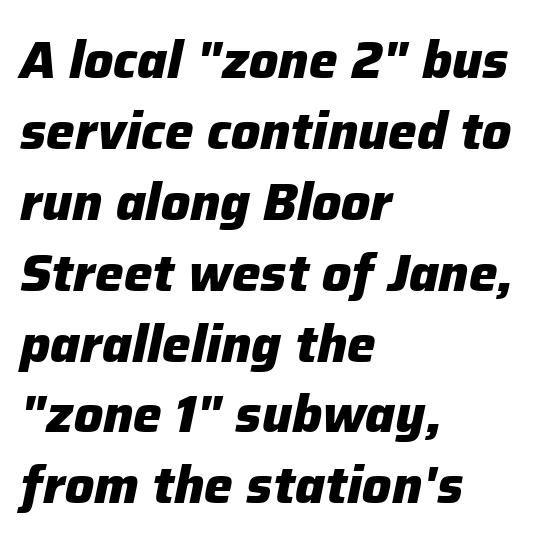
The image shows 51 px heavy type, italic (leaning right); set left-aligned, normal line spacing (1.39x), normal letter spacing, not underlined; low stroke contrast and a medium x-height.
